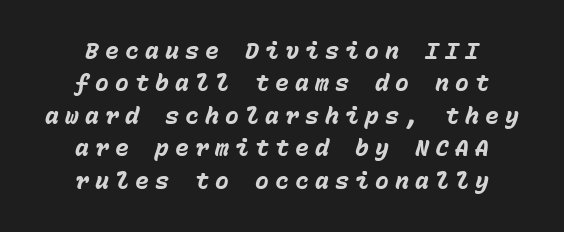
{"italic": "yes", "lean": "right", "slant_degrees": 15, "bold": "yes", "underline": "no", "align": "center", "line_spacing": "normal", "line_spacing_ratio": 1.41, "letter_spacing": "wide", "letter_spacing_em": 0.27, "glyph_px": 23}
